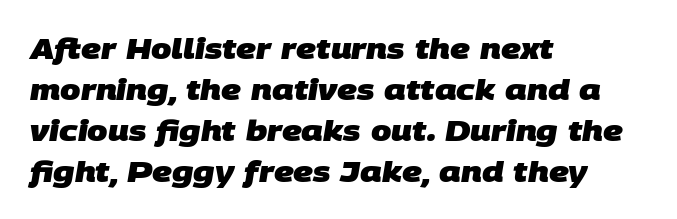
{"serif": "no", "bold": "yes", "weight": "heavy", "width": "normal", "stroke_contrast": "low", "x_height": "large", "monospaced": "no", "underline": "no", "align": "left", "line_spacing": "normal", "line_spacing_ratio": 1.41, "letter_spacing": "normal", "letter_spacing_em": 0.0, "glyph_px": 29}
